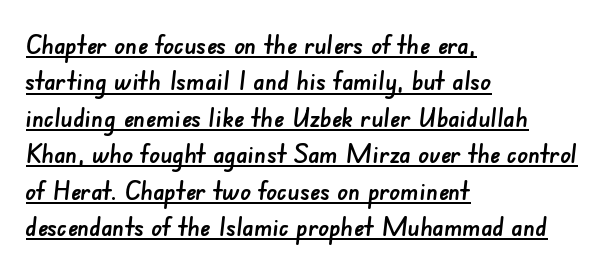
Q: Is the text underlined? A: Yes.
Q: How is the paragraph aligned? A: Left-aligned.
Q: Is the spacing between letters normal or unusually wide? A: Normal.
Q: Is the spacing between lines tight, normal or loose? A: Normal.
